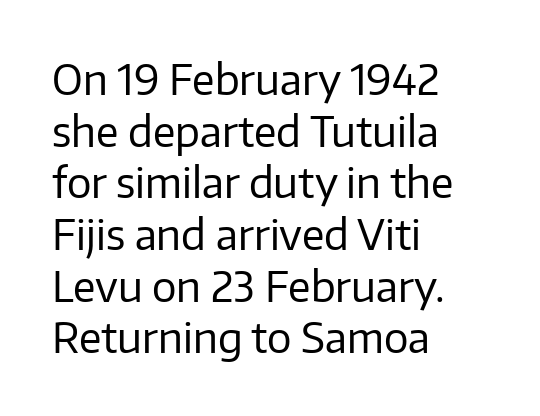
The image shows 41 px regular-weight sans-serif type, upright; set left-aligned, normal line spacing (1.26x), normal letter spacing, not underlined; low stroke contrast and a medium x-height.
